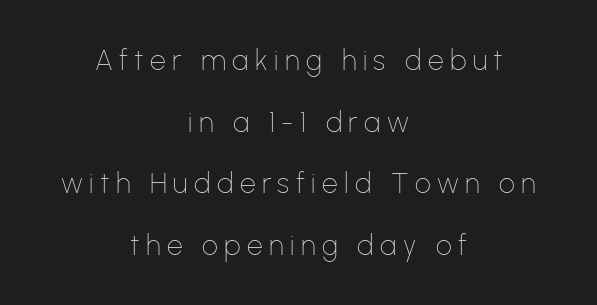
The image shows 28 px thin sans-serif type, upright; set centered, loose line spacing (2.2x), unusually wide letter spacing (+0.23 em), not underlined; low stroke contrast and a medium x-height.
